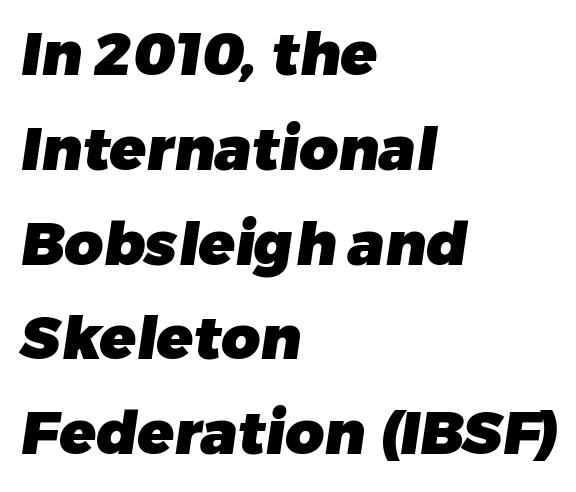
The image shows 60 px heavy sans-serif type; set left-aligned, normal line spacing (1.58x), normal letter spacing, not underlined; low stroke contrast and a medium x-height.
